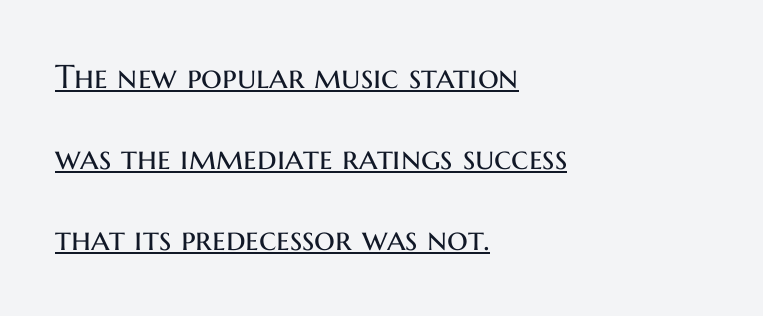
The image shows 33 px regular-weight sans-serif type, upright; set left-aligned, loose line spacing (2.46x), normal letter spacing, underlined; medium stroke contrast and a medium x-height.
